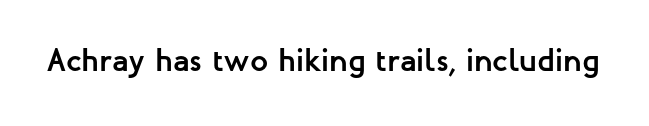
The image shows 32 px semibold sans-serif type, upright; set normal letter spacing, not underlined; low stroke contrast and a medium x-height.
